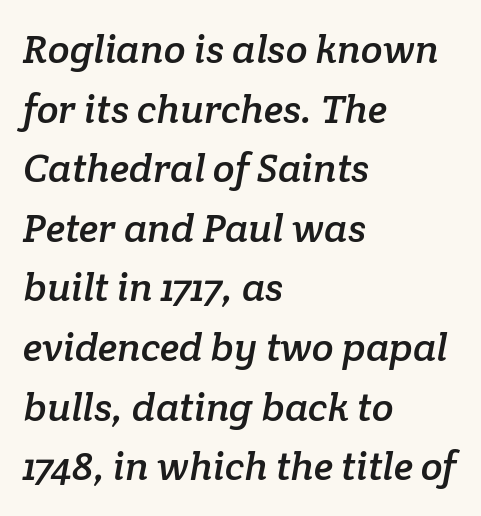
The image shows 40 px serif type; set left-aligned, normal line spacing (1.49x), normal letter spacing, not underlined; low stroke contrast and a medium x-height.
